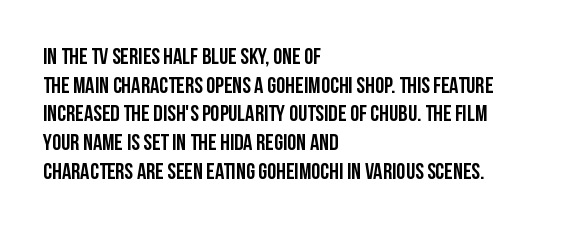
Q: Is the text italic (slanted)? A: No, it is upright.
Q: Is the text underlined? A: No.
Q: How is the paragraph aligned? A: Left-aligned.
Q: Is the spacing between letters normal or unusually wide? A: Normal.
Q: Is the spacing between lines tight, normal or loose? A: Normal.
